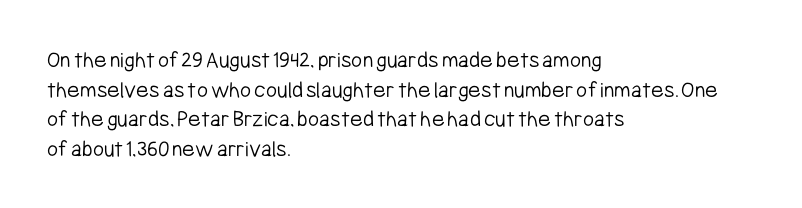
Q: Is the text bold? A: No.
Q: Is the text italic (slanted)? A: No, it is upright.
Q: Is the text underlined? A: No.
Q: How is the paragraph aligned? A: Left-aligned.
Q: Is the spacing between letters normal or unusually wide? A: Normal.
